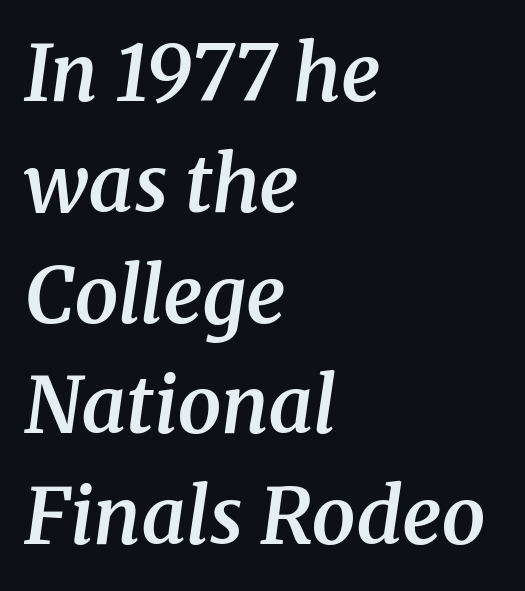
Q: Is the text bold? A: Semi-bold.
Q: Is the text italic (slanted)? A: Yes, it leans right by about 8 degrees.
Q: Is the typeface a serif or a sans-serif typeface? A: Serif.
Q: Is the text underlined? A: No.
Q: How is the paragraph aligned? A: Left-aligned.
Q: Is the spacing between letters normal or unusually wide? A: Normal.
Q: Is the spacing between lines tight, normal or loose? A: Normal.
Q: Width (condensed, normal, or wide)? A: Normal.
Q: Stroke contrast? A: Medium.
Q: x-height? A: Medium.
Q: Monospaced? A: No.
